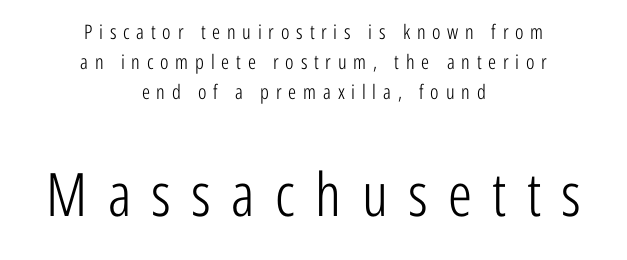
{"serif": "no", "italic": "no", "bold": "no", "weight": "light", "width": "condensed", "stroke_contrast": "low", "x_height": "medium", "monospaced": "no", "underline": "no", "align": "center", "line_spacing": "normal", "line_spacing_ratio": 1.51, "letter_spacing": "wide", "letter_spacing_em": 0.34, "larger_block": "second", "size_ratio": 3.0, "glyph_px": 60}
